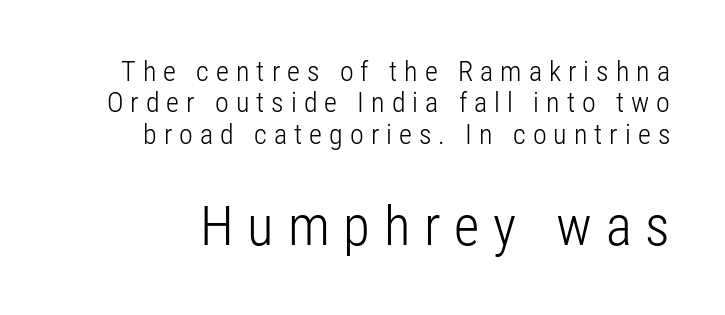
The image shows 55 px light, condensed sans-serif type, upright; set tight line spacing (1.12x), unusually wide letter spacing (+0.25 em), not underlined; the second (bottom) block is 1.96x larger; low stroke contrast and a medium x-height.
